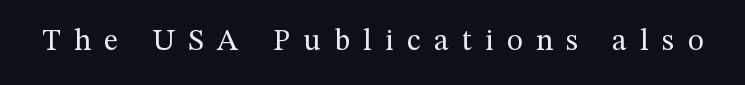
Q: Is the text bold? A: No.
Q: Is the text italic (slanted)? A: No, it is upright.
Q: Is the typeface a serif or a sans-serif typeface? A: Serif.
Q: Is the text underlined? A: No.
Q: Is the spacing between letters normal or unusually wide? A: Unusually wide.
Q: Width (condensed, normal, or wide)? A: Normal.
Q: Stroke contrast? A: Medium.
Q: x-height? A: Medium.
Q: Monospaced? A: No.
